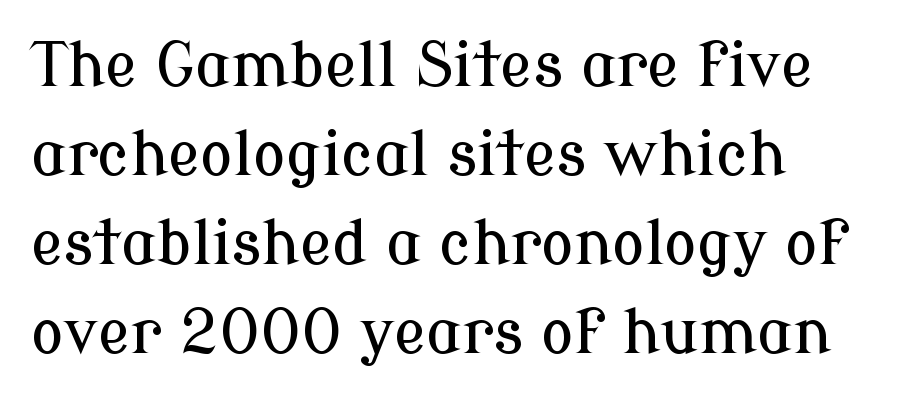
Q: Is the text italic (slanted)? A: No, it is upright.
Q: Is the typeface a serif or a sans-serif typeface? A: Serif.
Q: Is the text underlined? A: No.
Q: How is the paragraph aligned? A: Left-aligned.
Q: Is the spacing between letters normal or unusually wide? A: Normal.
Q: Is the spacing between lines tight, normal or loose? A: Normal.
Q: Width (condensed, normal, or wide)? A: Normal.
Q: Stroke contrast? A: Low.
Q: x-height? A: Medium.
Q: Monospaced? A: No.
